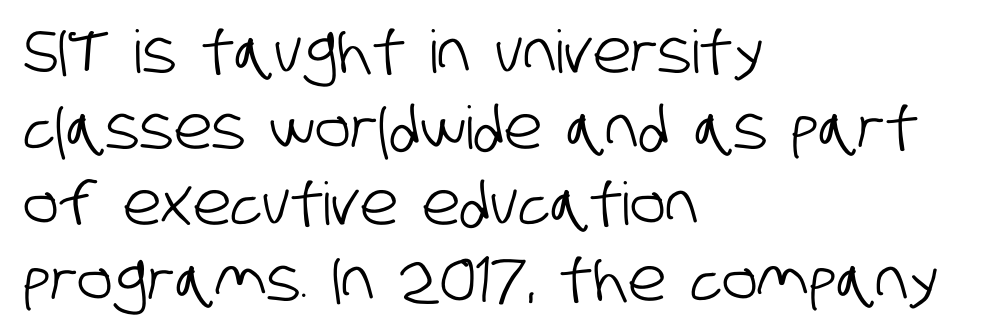
{"serif": "no", "width": "condensed", "stroke_contrast": "low", "x_height": "large", "monospaced": "no", "underline": "no", "align": "left", "line_spacing": "normal", "line_spacing_ratio": 1.29, "letter_spacing": "normal", "letter_spacing_em": 0.0, "glyph_px": 59}
